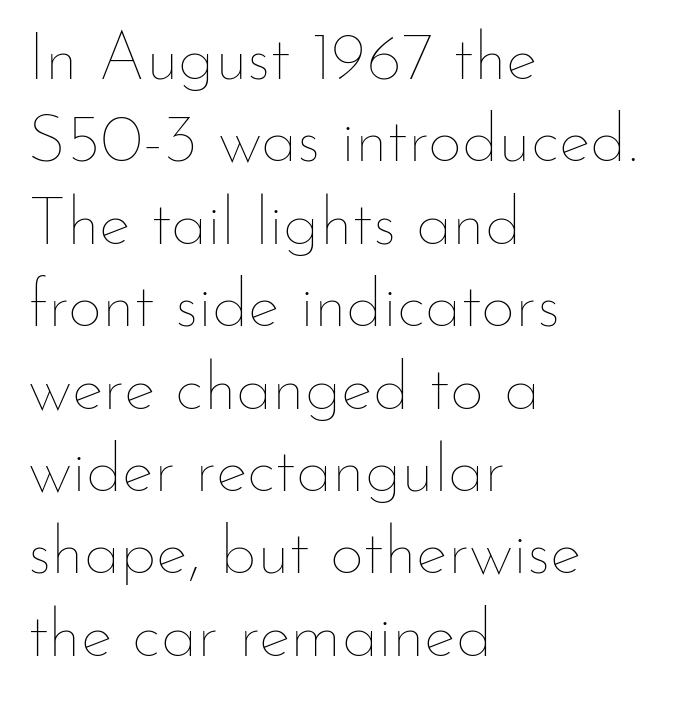
Here the designer chose a conventional face with non-uniform glyph widths. Is the letter spacing exaggerated? No — it looks like the ordinary default. Bare-footed words on every line. This is roman type, the default non-slanted kind. The paragraph has a hard left edge and a soft right edge.
